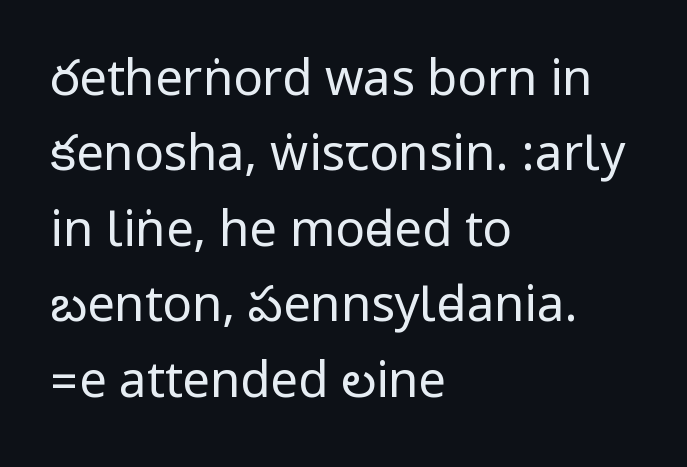
The image shows 49 px regular-weight, condensed sans-serif type, upright; set left-aligned, normal line spacing (1.54x), normal letter spacing, not underlined; low stroke contrast.
